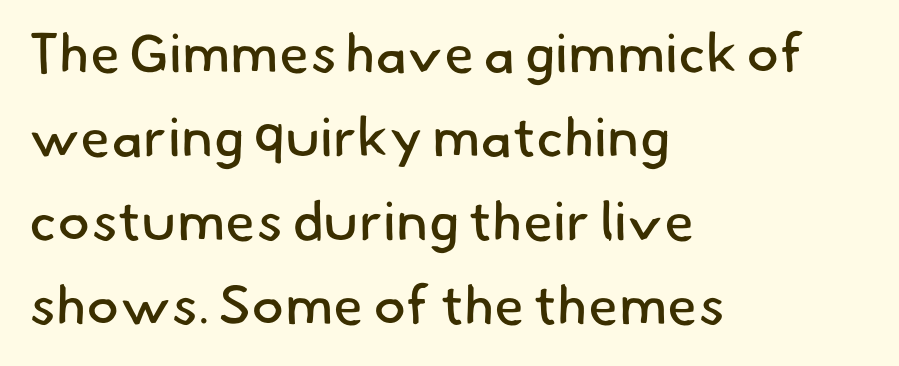
Leading matches the norm, producing a regular column. What stands out about the letter spacing? Nothing — it is the standard amount. The setting favours the left margin, as ordinary paragraphs usually do. Stem width sits at or under what a default text font uses. Check under the words: just untouched page.
